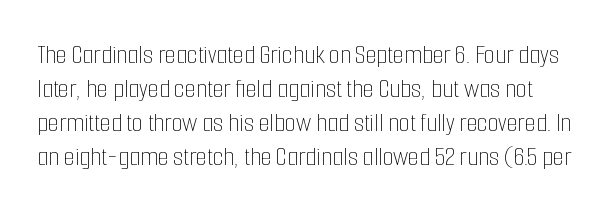
{"italic": "no", "bold": "no", "weight": "thin", "width": "condensed", "stroke_contrast": "low", "x_height": "medium", "monospaced": "no", "underline": "no", "line_spacing_ratio": 1.22, "letter_spacing": "normal", "letter_spacing_em": 0.0, "glyph_px": 28}
